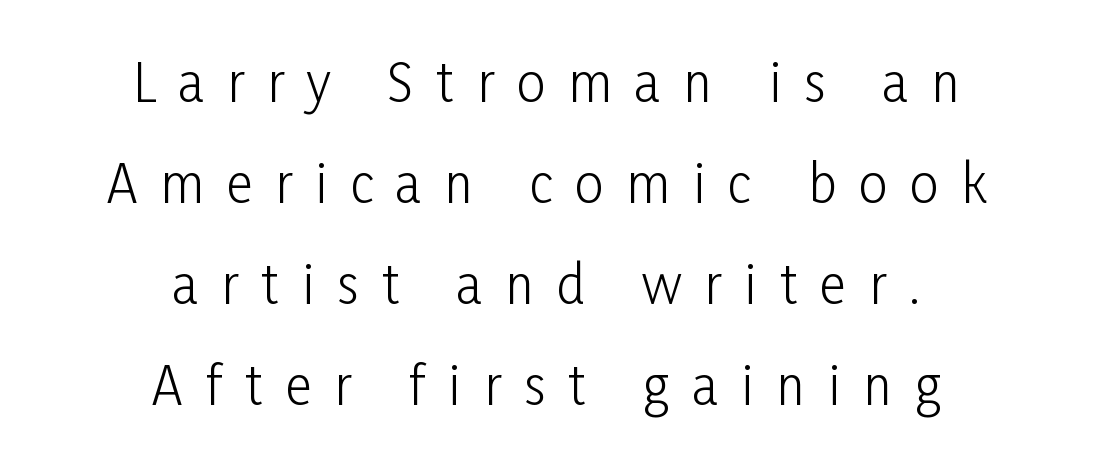
The image shows 51 px light, condensed sans-serif type, upright; set centered, loose line spacing (1.98x), unusually wide letter spacing (+0.45 em), not underlined; low stroke contrast and a medium x-height.
